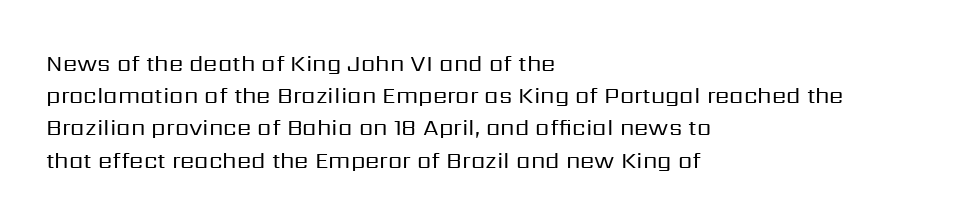
Q: Is the text bold? A: No.
Q: Is the text italic (slanted)? A: No, it is upright.
Q: Is the text underlined? A: No.
Q: How is the paragraph aligned? A: Left-aligned.
Q: Is the spacing between letters normal or unusually wide? A: Normal.
Q: Is the spacing between lines tight, normal or loose? A: Normal.
